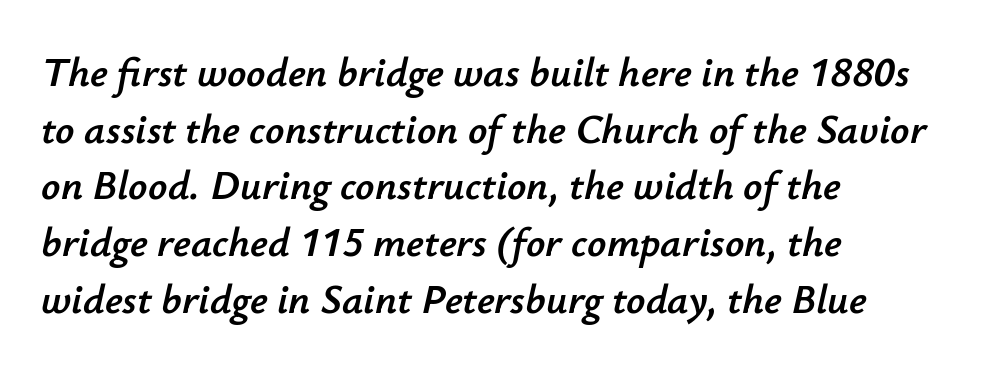
Q: Is the text italic (slanted)? A: Yes, it leans right by about 12 degrees.
Q: Is the text underlined? A: No.
Q: How is the paragraph aligned? A: Left-aligned.
Q: Is the spacing between letters normal or unusually wide? A: Normal.
Q: Is the spacing between lines tight, normal or loose? A: Normal.
Q: Width (condensed, normal, or wide)? A: Normal.
Q: Stroke contrast? A: Low.
Q: x-height? A: Small.
Q: Monospaced? A: No.
